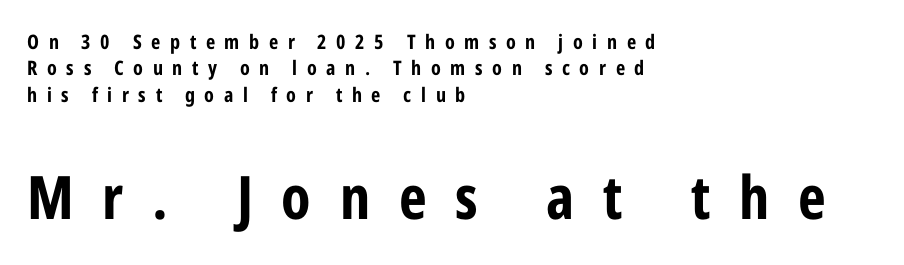
Note: smaller setting up top, larger setting below. When letters stand straight like this, we call the style roman or upright. The strokes are fattened all the way to bold. This sample has the flowing, uneven cadence of proportional lettering. This sample is left-justified, so line endings fall wherever the words run out.
